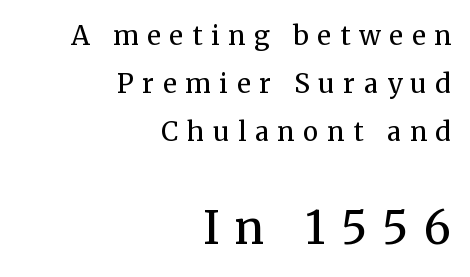
The image shows 45 px regular-weight serif type, upright; set right-aligned, line spacing 1.85x, unusually wide letter spacing (+0.34 em), not underlined; the second (bottom) block is 1.73x larger; medium stroke contrast and a medium x-height.
